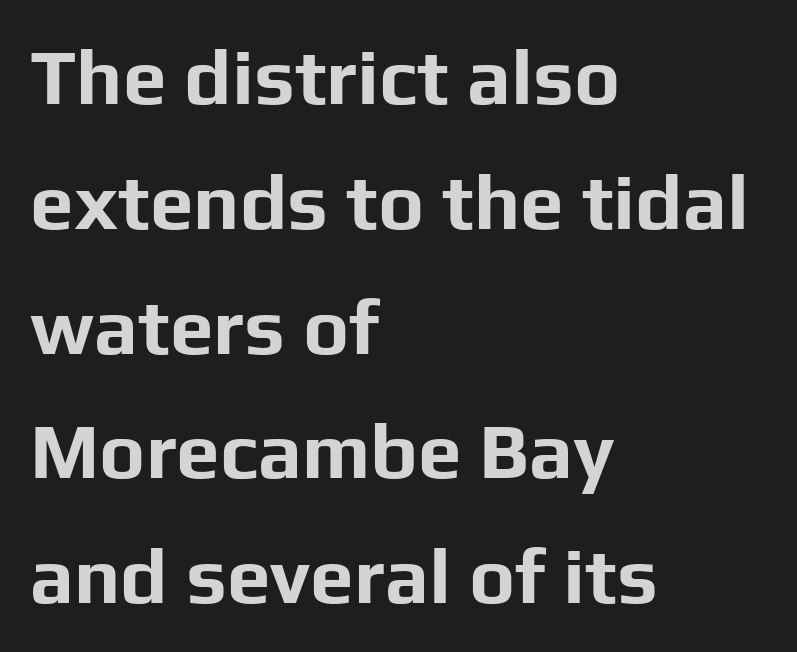
{"serif": "no", "italic": "no", "bold": "yes", "weight": "bold", "width": "normal", "stroke_contrast": "low", "x_height": "medium", "monospaced": "no", "underline": "no", "align": "left", "line_spacing": "normal", "line_spacing_ratio": 1.6, "letter_spacing": "normal", "letter_spacing_em": 0.0, "glyph_px": 78}
